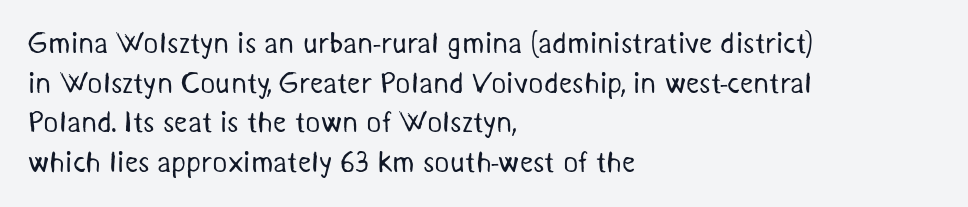
{"serif": "no", "bold": "no", "weight": "regular", "width": "normal", "stroke_contrast": "medium", "x_height": "medium", "monospaced": "no", "underline": "no", "align": "left", "line_spacing": "normal", "line_spacing_ratio": 1.37, "letter_spacing": "normal", "letter_spacing_em": 0.0, "glyph_px": 29}
